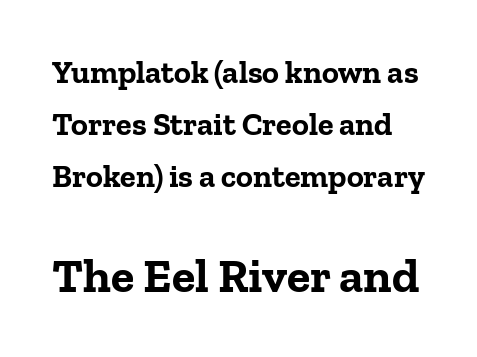
The image shows 48 px bold serif type, upright; set normal line spacing (1.62x), normal letter spacing, not underlined; the second (bottom) block is 1.5x larger; low stroke contrast and a medium x-height.
